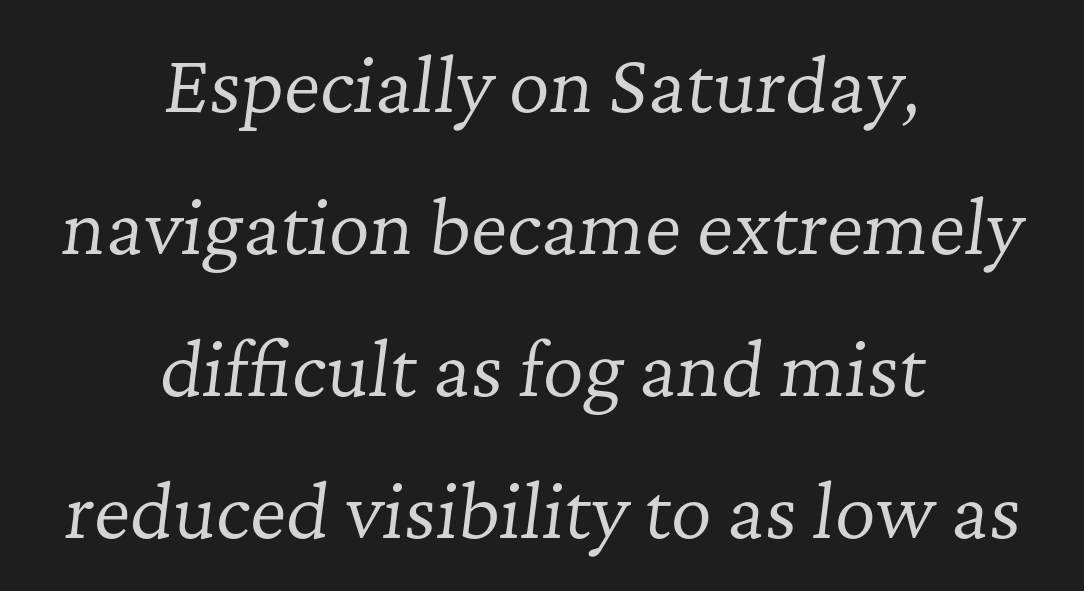
{"serif": "yes", "italic": "yes", "lean": "right", "slant_degrees": 7, "bold": "no", "weight": "regular", "width": "normal", "stroke_contrast": "low", "x_height": "medium", "monospaced": "no", "underline": "no", "align": "center", "line_spacing": "loose", "line_spacing_ratio": 2.0, "letter_spacing": "normal", "letter_spacing_em": 0.0, "glyph_px": 71}
